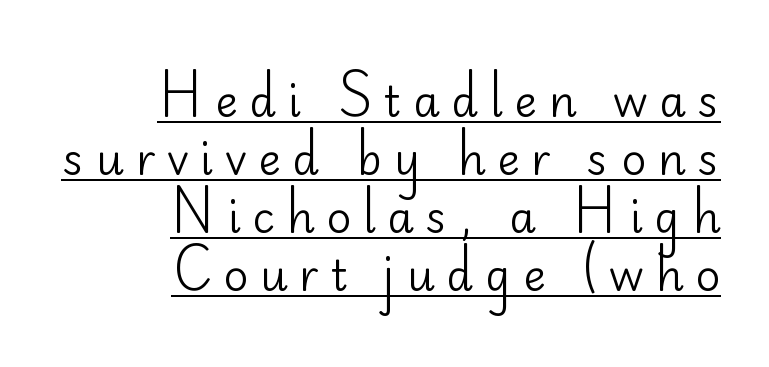
The image shows 43 px regular-weight sans-serif type, upright; set right-aligned, normal line spacing (1.35x), unusually wide letter spacing (+0.27 em), underlined; low stroke contrast and a small x-height.
